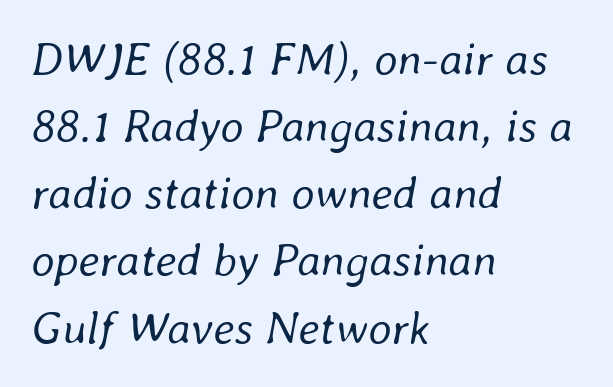
{"italic": "yes", "lean": "right", "slant_degrees": 8, "bold": "no", "weight": "regular", "width": "normal", "stroke_contrast": "low", "x_height": "medium", "monospaced": "no", "underline": "no", "align": "left", "line_spacing": "normal", "line_spacing_ratio": 1.46, "letter_spacing": "normal", "letter_spacing_em": 0.0, "glyph_px": 46}
